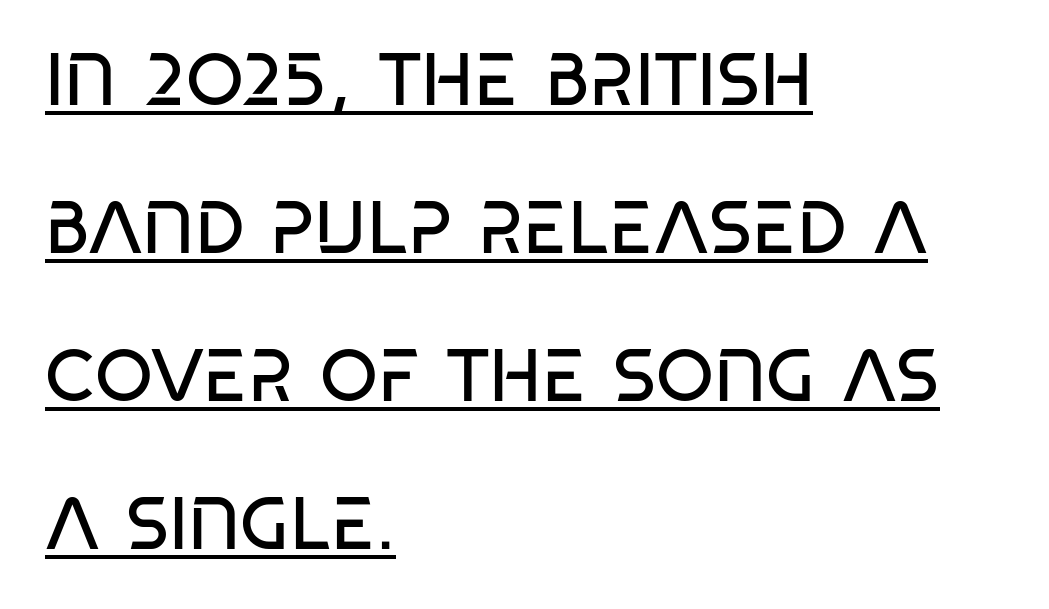
{"serif": "no", "italic": "no", "bold": "no", "weight": "regular", "width": "condensed", "stroke_contrast": "low", "x_height": "large", "monospaced": "no", "underline": "yes", "align": "left", "line_spacing": "loose", "line_spacing_ratio": 2.0, "letter_spacing": "normal", "letter_spacing_em": 0.0, "glyph_px": 74}
